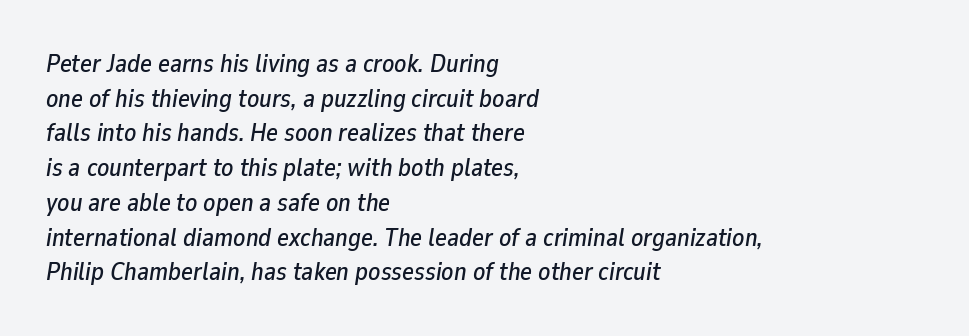
Q: Is the text italic (slanted)? A: Yes, it leans right by about 9 degrees.
Q: Is the text underlined? A: No.
Q: How is the paragraph aligned? A: Left-aligned.
Q: Is the spacing between letters normal or unusually wide? A: Normal.
Q: Is the spacing between lines tight, normal or loose? A: Normal.
